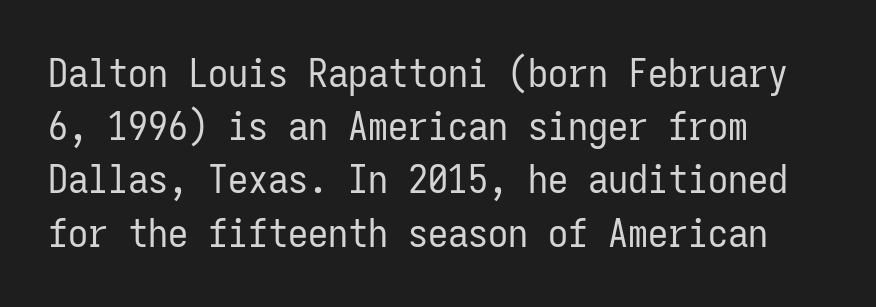
Style check: upright. Leading matches the norm, producing a regular column. Spacing verdict: monospaced, one width for all characters. How are the letters spaced? Ordinarily, with no added tracking. Bold? No — there's no thickening of the strokes. Serifs: no, the terminals of the letterforms are clean.
